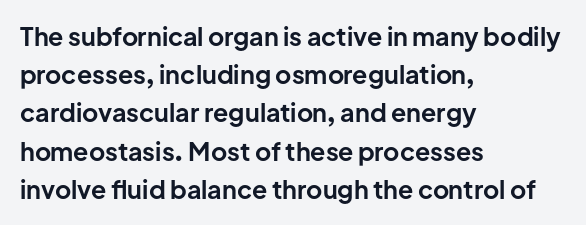
Q: Is the text bold? A: Yes.
Q: Is the text italic (slanted)? A: No, it is upright.
Q: Is the text underlined? A: No.
Q: How is the paragraph aligned? A: Left-aligned.
Q: Is the spacing between letters normal or unusually wide? A: Normal.
Q: Is the spacing between lines tight, normal or loose? A: Normal.
